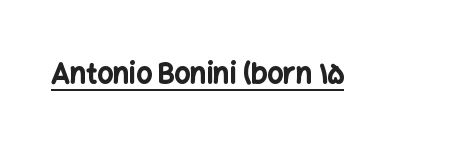
The image shows 28 px bold sans-serif type, upright; set normal letter spacing, underlined; low stroke contrast and a medium x-height.
